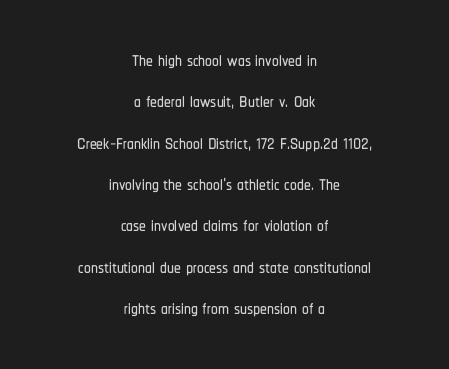
The image shows 27 px text type, upright; set centered, normal line spacing (1.53x), normal letter spacing, not underlined.
